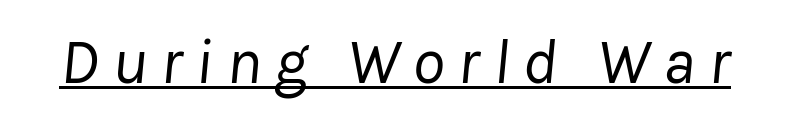
{"italic": "yes", "lean": "right", "slant_degrees": 8, "bold": "no", "weight": "regular", "width": "normal", "stroke_contrast": "low", "x_height": "medium", "monospaced": "no", "underline": "yes", "letter_spacing": "wide", "letter_spacing_em": 0.2, "glyph_px": 65}
